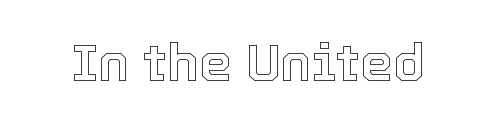
{"italic": "no", "width": "normal", "x_height": "medium", "monospaced": "no", "underline": "no", "letter_spacing": "normal", "letter_spacing_em": 0.0, "glyph_px": 52}
